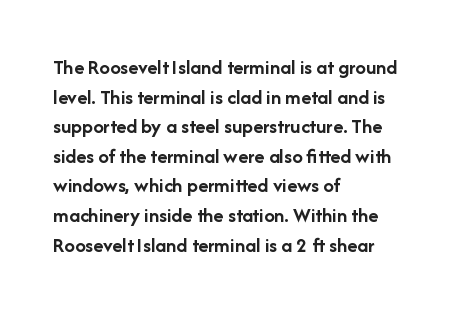
The image shows 21 px bold type, upright; set left-aligned, normal line spacing (1.41x), normal letter spacing, not underlined.
